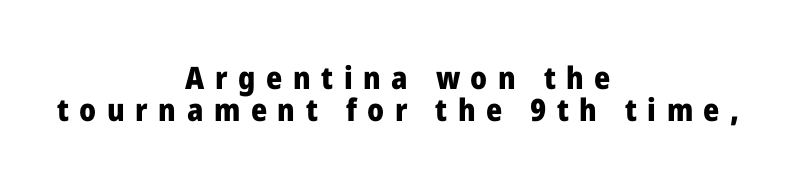
{"serif": "no", "italic": "no", "bold": "yes", "weight": "heavy", "width": "normal", "stroke_contrast": "low", "x_height": "medium", "monospaced": "no", "underline": "no", "align": "center", "line_spacing": "tight", "line_spacing_ratio": 1.04, "letter_spacing": "wide", "letter_spacing_em": 0.34, "glyph_px": 31}
